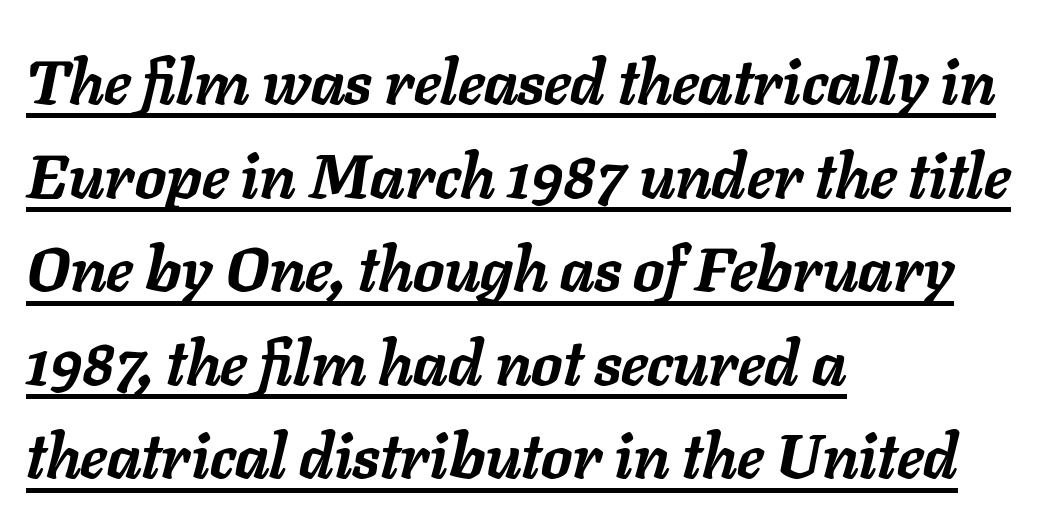
The glyphs look as if they've been sheared to an angle. Quick note: underline on. Does the copy run flush right? No — it runs flush left. Bold? Absolutely — the strokes are thick and heavy. This block has exactly the height ordinary leading produces. Honestly, the letter spacing is just normal — you wouldn't notice it.
